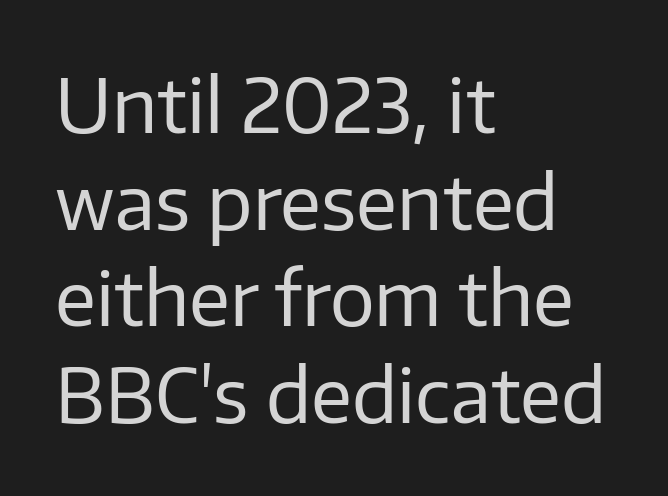
{"serif": "no", "italic": "no", "bold": "no", "weight": "regular", "width": "normal", "stroke_contrast": "low", "x_height": "medium", "monospaced": "no", "underline": "no", "align": "left", "line_spacing": "normal", "line_spacing_ratio": 1.29, "letter_spacing": "normal", "letter_spacing_em": 0.0, "glyph_px": 75}
